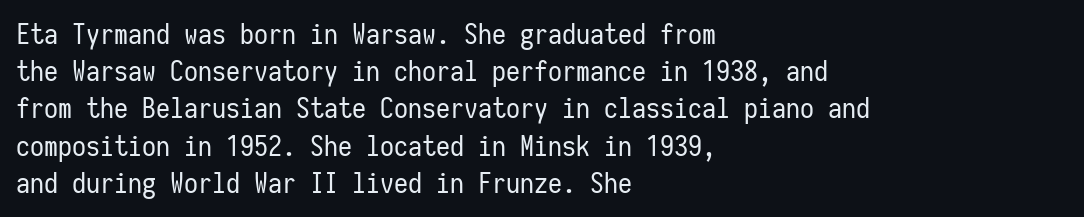
The image shows 28 px regular-weight, condensed sans-serif type, upright, monospaced; set left-aligned, normal line spacing (1.33x), normal letter spacing, not underlined; low stroke contrast and a medium x-height.
